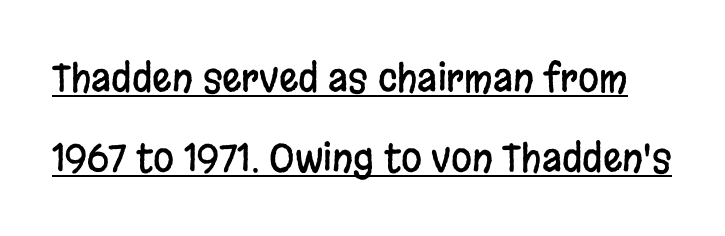
{"serif": "no", "italic": "no", "width": "condensed", "stroke_contrast": "low", "x_height": "large", "monospaced": "no", "underline": "yes", "line_spacing": "loose", "line_spacing_ratio": 2.1, "letter_spacing": "normal", "letter_spacing_em": 0.0, "glyph_px": 38}
